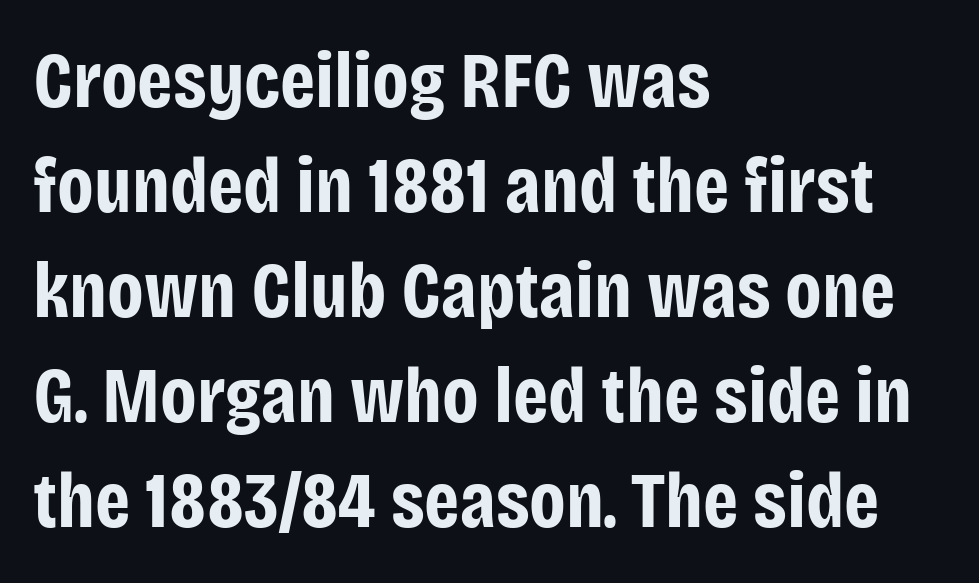
The image shows 79 px bold, condensed sans-serif type, upright; set left-aligned, normal line spacing (1.33x), normal letter spacing, not underlined; low stroke contrast and a large x-height.
